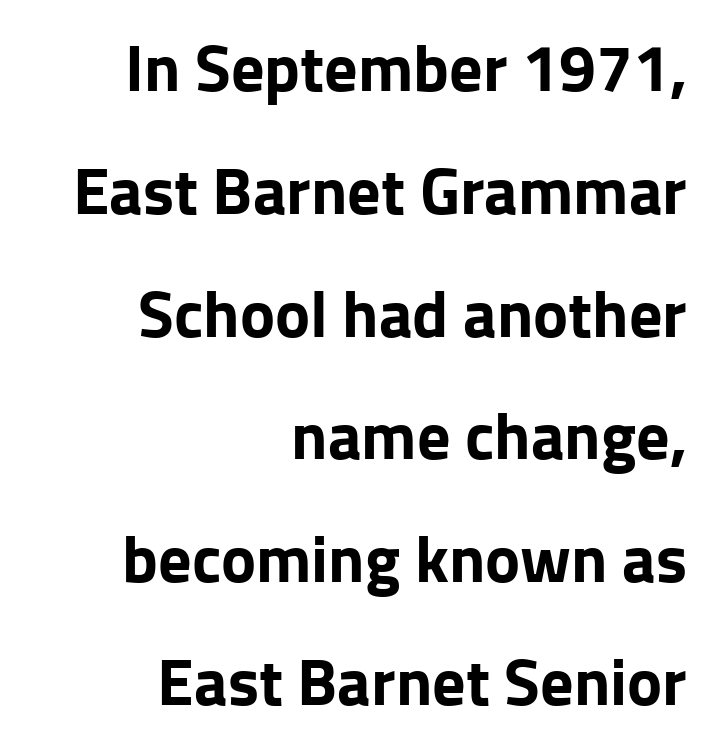
Q: Is the text bold? A: Yes.
Q: Is the text italic (slanted)? A: No, it is upright.
Q: Is the typeface a serif or a sans-serif typeface? A: Sans-serif.
Q: Is the text underlined? A: No.
Q: How is the paragraph aligned? A: Right-aligned.
Q: Is the spacing between letters normal or unusually wide? A: Normal.
Q: Width (condensed, normal, or wide)? A: Normal.
Q: Stroke contrast? A: Low.
Q: x-height? A: Medium.
Q: Monospaced? A: No.
